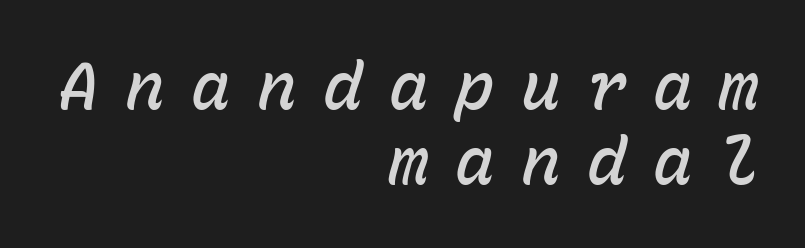
{"italic": "yes", "lean": "right", "slant_degrees": 15, "bold": "semi", "weight": "semibold", "width": "normal", "stroke_contrast": "low", "x_height": "medium", "monospaced": "yes", "underline": "no", "align": "right", "line_spacing": "tight", "line_spacing_ratio": 1.14, "letter_spacing": "wide", "letter_spacing_em": 0.4, "glyph_px": 66}
